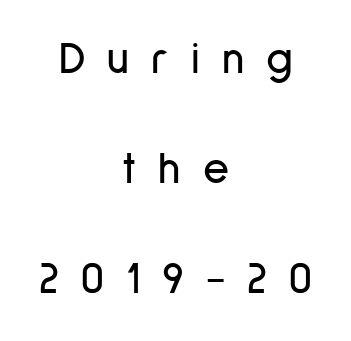
A typesetter would call this leading open, well beyond the default. The lettering holds an erect, upright posture throughout. Clear beneath every line of the passage. This sample has the flowing, uneven cadence of proportional lettering.
